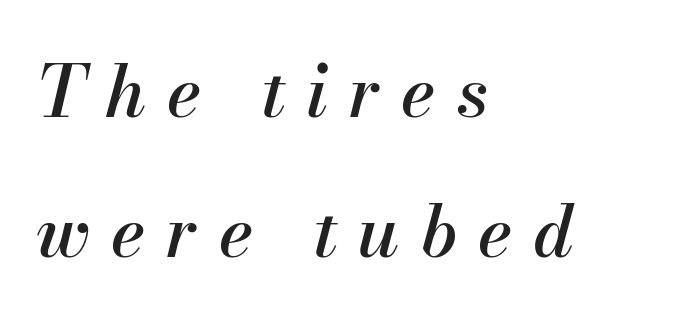
The image shows 72 px text type, italic (leaning right); set left-aligned, loose line spacing (1.94x), unusually wide letter spacing (+0.29 em), not underlined; medium stroke contrast and a small x-height.
